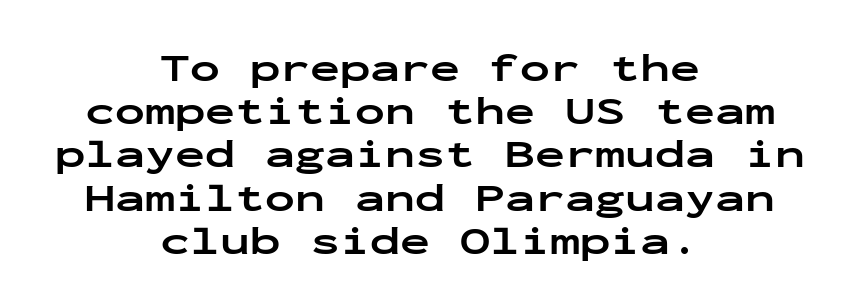
The image shows 40 px bold, wide sans-serif type, upright, monospaced; set centered, tight line spacing (1.08x), normal letter spacing, not underlined; low stroke contrast and a medium x-height.
